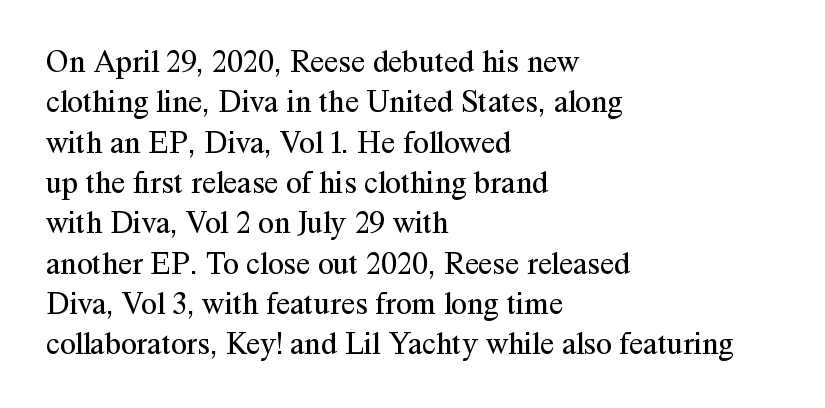
You could not count columns in this text — the font is proportionally spaced. Compared with a typical body face, this is equally light or lighter still. Each new line begins a customary step beneath the previous one. A roman cut, with each character standing at attention.
